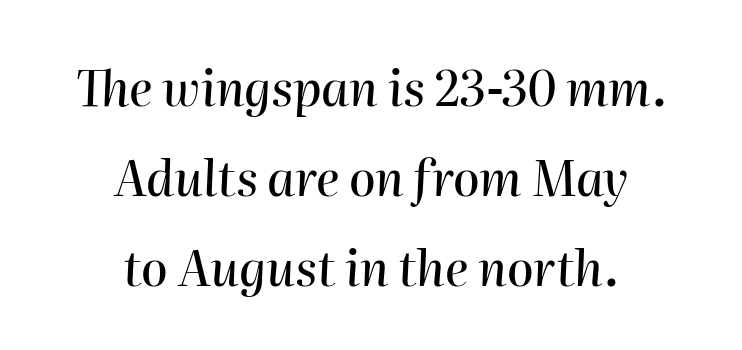
The image shows 48 px text type, italic (leaning right); set centered, line spacing 1.87x, normal letter spacing, not underlined; high stroke contrast and a medium x-height.
